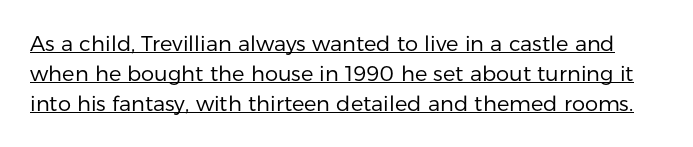
{"italic": "no", "bold": "no", "underline": "yes", "line_spacing": "normal", "line_spacing_ratio": 1.42, "letter_spacing": "normal", "letter_spacing_em": 0.0, "glyph_px": 21}
